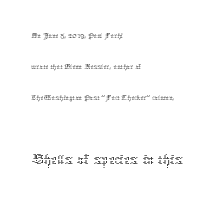
Q: Is the text bold? A: No.
Q: Is the text italic (slanted)? A: No, it is upright.
Q: Is the text underlined? A: No.
Q: How is the paragraph aligned? A: Left-aligned.
Q: Is the spacing between letters normal or unusually wide? A: Normal.
Q: Which block of text is set in a larger size, the first (top) or the second (bottom)? A: The second (bottom) one.
Q: Width (condensed, normal, or wide)? A: Normal.
Q: Stroke contrast? A: Low.
Q: x-height? A: Medium.
Q: Monospaced? A: No.
